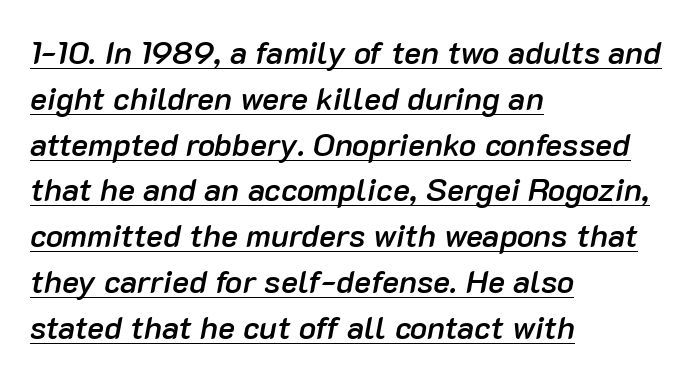
Q: Is the text bold? A: Semi-bold.
Q: Is the text italic (slanted)? A: Yes, it leans right by about 10 degrees.
Q: Is the text underlined? A: Yes.
Q: How is the paragraph aligned? A: Left-aligned.
Q: Is the spacing between letters normal or unusually wide? A: Normal.
Q: Is the spacing between lines tight, normal or loose? A: Normal.
Q: Width (condensed, normal, or wide)? A: Normal.
Q: Stroke contrast? A: Low.
Q: x-height? A: Medium.
Q: Monospaced? A: No.
